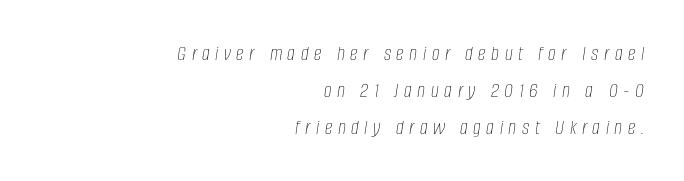
{"italic": "yes", "lean": "right", "slant_degrees": 8, "bold": "no", "underline": "no", "align": "right", "line_spacing": "normal", "line_spacing_ratio": 1.68, "letter_spacing": "wide", "letter_spacing_em": 0.25, "glyph_px": 22}
